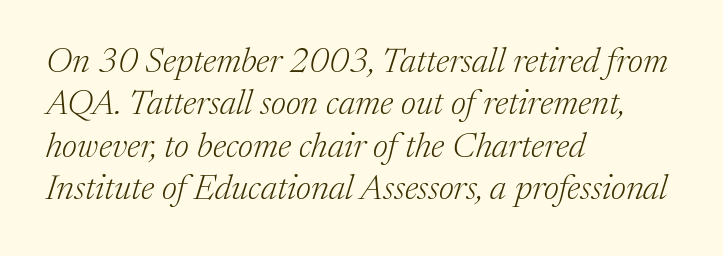
{"serif": "yes", "italic": "yes", "lean": "right", "slant_degrees": 17, "bold": "no", "weight": "light", "width": "normal", "stroke_contrast": "medium", "x_height": "medium", "monospaced": "no", "underline": "no", "align": "left", "line_spacing_ratio": 1.21, "letter_spacing": "normal", "letter_spacing_em": 0.0, "glyph_px": 35}
